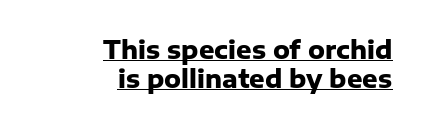
{"italic": "no", "bold": "yes", "underline": "yes", "align": "right", "line_spacing_ratio": 1.21, "letter_spacing": "normal", "letter_spacing_em": 0.0, "glyph_px": 24}
